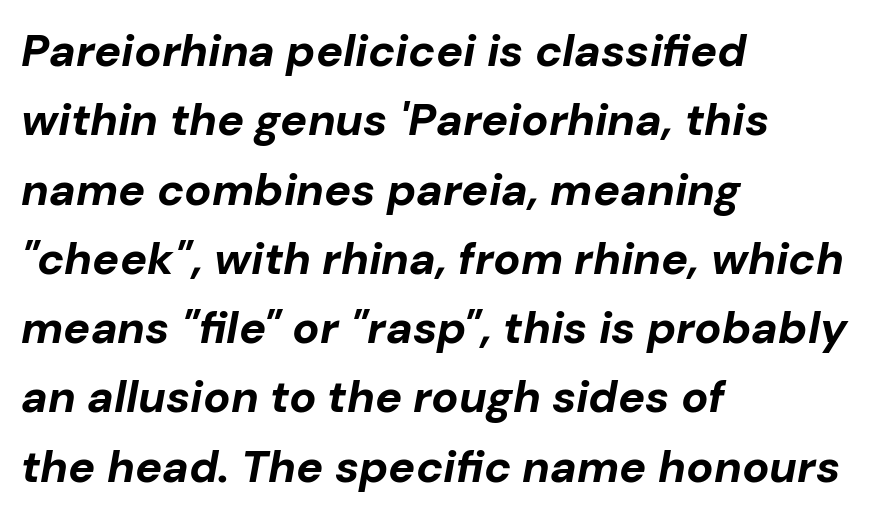
{"italic": "yes", "lean": "right", "slant_degrees": 10, "bold": "yes", "weight": "bold", "width": "normal", "stroke_contrast": "low", "x_height": "medium", "monospaced": "no", "underline": "no", "align": "left", "line_spacing": "normal", "line_spacing_ratio": 1.54, "letter_spacing": "normal", "letter_spacing_em": 0.0, "glyph_px": 45}
